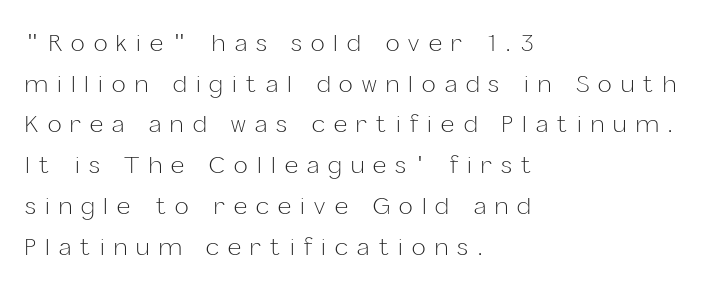
Has an underline been added? It has not. The letters look calm and open, with moderate or lighter stems. The type sits square on the baseline with zero lean. These lines are set flush left with a ragged right edge. The face used here is rendered with a markedly widened letterfit.
